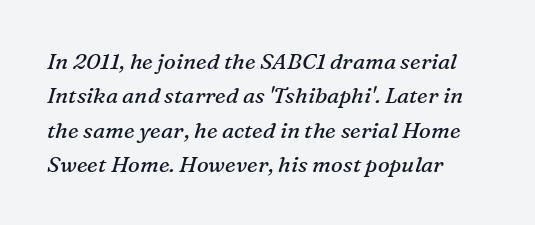
Q: Is the text bold? A: No.
Q: Is the text italic (slanted)? A: Yes, it leans right by about 16 degrees.
Q: Is the text underlined? A: No.
Q: How is the paragraph aligned? A: Left-aligned.
Q: Is the spacing between letters normal or unusually wide? A: Normal.
Q: Is the spacing between lines tight, normal or loose? A: Normal.
